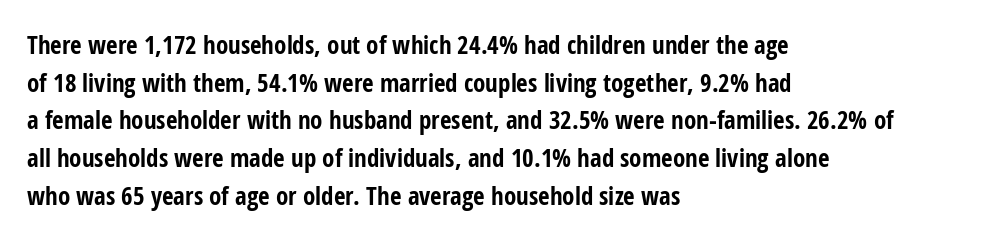
{"italic": "no", "bold": "yes", "underline": "no", "align": "left", "line_spacing": "normal", "line_spacing_ratio": 1.51, "letter_spacing": "normal", "letter_spacing_em": 0.0, "glyph_px": 25}
